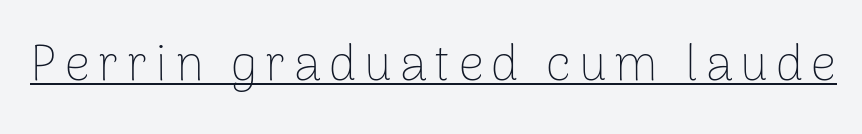
Q: Is the text bold? A: No.
Q: Is the text italic (slanted)? A: No, it is upright.
Q: Is the typeface a serif or a sans-serif typeface? A: Sans-serif.
Q: Is the text underlined? A: Yes.
Q: Width (condensed, normal, or wide)? A: Normal.
Q: Stroke contrast? A: Low.
Q: x-height? A: Medium.
Q: Monospaced? A: No.
